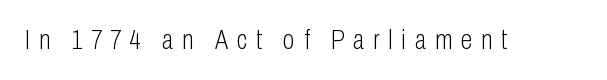
{"italic": "no", "bold": "no", "underline": "no", "letter_spacing": "wide", "letter_spacing_em": 0.32, "glyph_px": 27}
